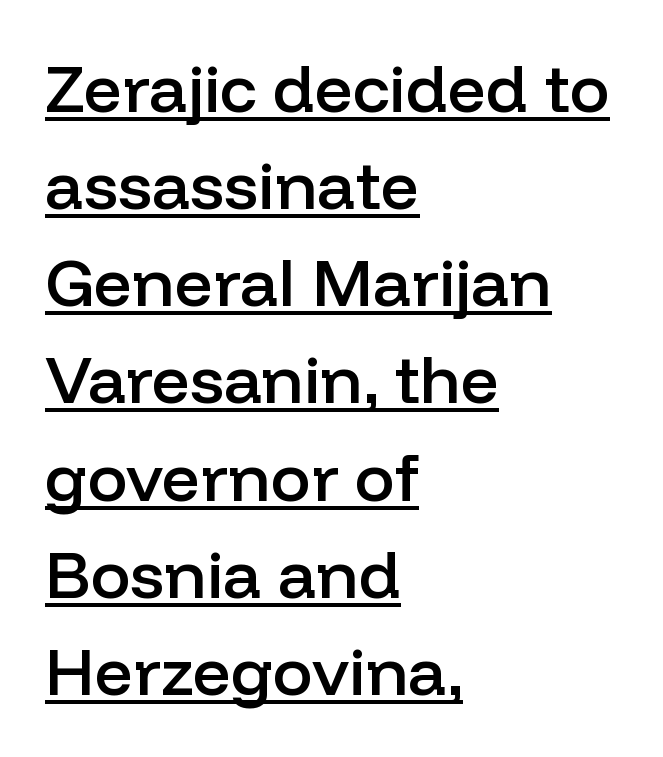
Q: Is the text bold? A: Semi-bold.
Q: Is the text italic (slanted)? A: No, it is upright.
Q: Is the typeface a serif or a sans-serif typeface? A: Sans-serif.
Q: Is the text underlined? A: Yes.
Q: How is the paragraph aligned? A: Left-aligned.
Q: Is the spacing between letters normal or unusually wide? A: Normal.
Q: Is the spacing between lines tight, normal or loose? A: Normal.
Q: Width (condensed, normal, or wide)? A: Normal.
Q: Stroke contrast? A: Low.
Q: x-height? A: Medium.
Q: Monospaced? A: No.
